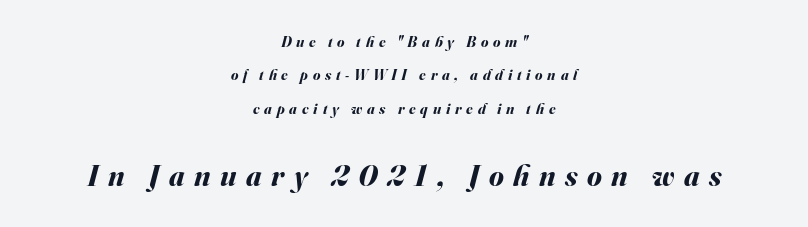
{"italic": "yes", "lean": "right", "slant_degrees": 16, "bold": "yes", "weight": "bold", "width": "normal", "stroke_contrast": "medium", "x_height": "small", "monospaced": "no", "underline": "no", "align": "center", "line_spacing": "loose", "line_spacing_ratio": 2.23, "letter_spacing": "wide", "letter_spacing_em": 0.32, "larger_block": "second", "size_ratio": 2.0, "glyph_px": 30}
